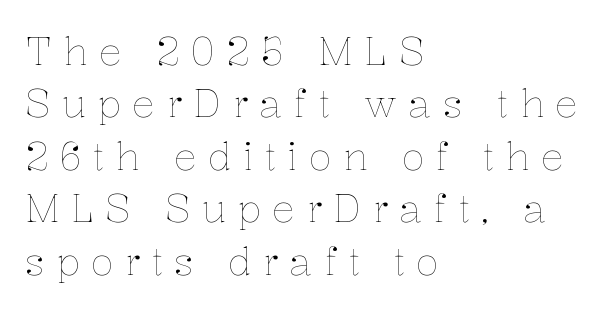
The space directly below the letters is spotless. Stems and bowls with no extra thickness — not bold. Someone cranked the tracking dial way up on this one. If you measured baseline to baseline, you'd find a middling distance. Typeset ragged right — the left edge is the straight one. Rendered with straight, roman letterforms.
